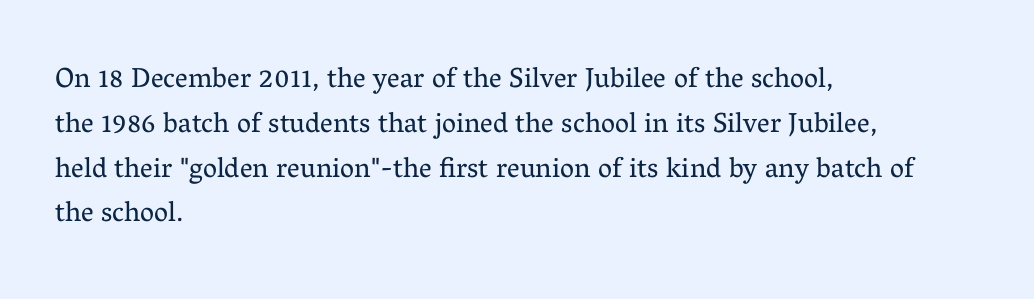
Posture: vertical. Reading down the block, your eye returns to a fixed left position each line. Underline: absent. The face used here is seriffed, in the tradition of book romans.
